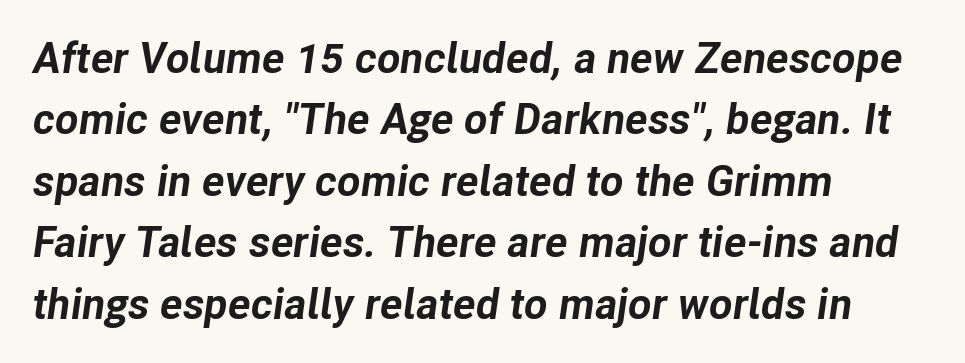
Q: Is the text bold? A: Yes.
Q: Is the text italic (slanted)? A: Yes, it leans right by about 8 degrees.
Q: Is the text underlined? A: No.
Q: How is the paragraph aligned? A: Left-aligned.
Q: Is the spacing between letters normal or unusually wide? A: Normal.
Q: Is the spacing between lines tight, normal or loose? A: Normal.
Q: Width (condensed, normal, or wide)? A: Normal.
Q: Stroke contrast? A: Low.
Q: x-height? A: Medium.
Q: Monospaced? A: No.
